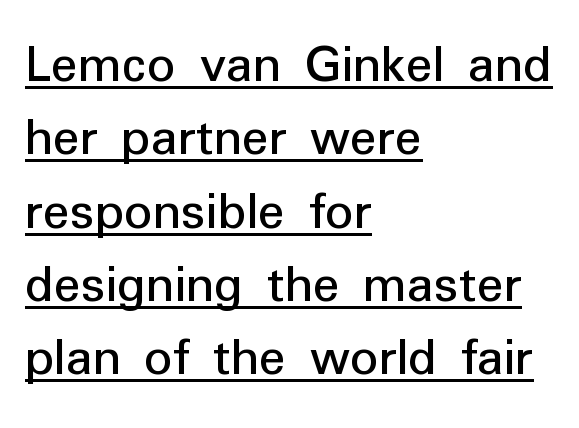
Q: Is the text bold? A: No.
Q: Is the text italic (slanted)? A: No, it is upright.
Q: Is the typeface a serif or a sans-serif typeface? A: Sans-serif.
Q: Is the text underlined? A: Yes.
Q: How is the paragraph aligned? A: Left-aligned.
Q: Is the spacing between letters normal or unusually wide? A: Normal.
Q: Is the spacing between lines tight, normal or loose? A: Normal.
Q: Width (condensed, normal, or wide)? A: Normal.
Q: Stroke contrast? A: Low.
Q: x-height? A: Medium.
Q: Monospaced? A: No.
